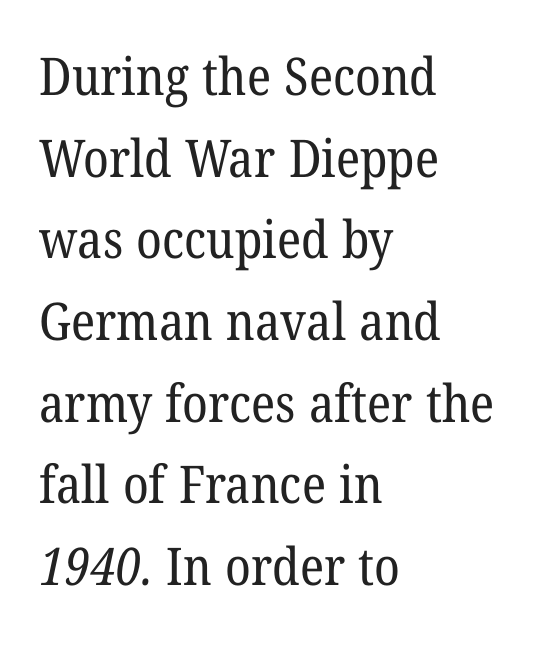
Q: Is the text bold? A: No.
Q: Is the typeface a serif or a sans-serif typeface? A: Serif.
Q: Is the text underlined? A: No.
Q: How is the paragraph aligned? A: Left-aligned.
Q: Is the spacing between letters normal or unusually wide? A: Normal.
Q: Is the spacing between lines tight, normal or loose? A: Normal.
Q: Width (condensed, normal, or wide)? A: Normal.
Q: Stroke contrast? A: Low.
Q: x-height? A: Medium.
Q: Monospaced? A: No.
